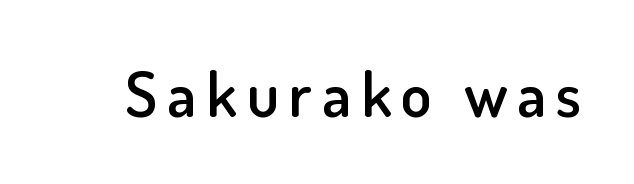
{"serif": "no", "italic": "no", "bold": "semi", "weight": "semibold", "width": "normal", "stroke_contrast": "low", "x_height": "small", "monospaced": "no", "underline": "no", "glyph_px": 63}
